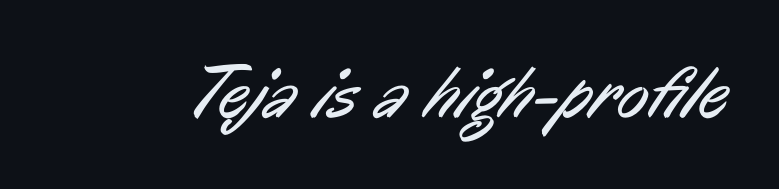
Q: Is the text bold? A: No.
Q: Is the typeface a serif or a sans-serif typeface? A: Sans-serif.
Q: Is the text underlined? A: No.
Q: Is the spacing between letters normal or unusually wide? A: Normal.
Q: Width (condensed, normal, or wide)? A: Condensed.
Q: Stroke contrast? A: Low.
Q: x-height? A: Medium.
Q: Monospaced? A: No.
